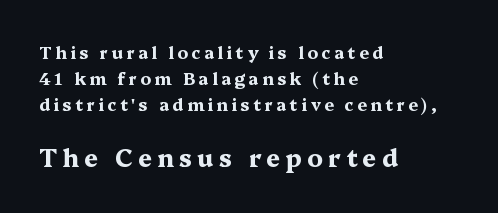
Q: Is the text bold? A: Yes.
Q: Is the text italic (slanted)? A: No, it is upright.
Q: Is the text underlined? A: No.
Q: How is the paragraph aligned? A: Left-aligned.
Q: Is the spacing between letters normal or unusually wide? A: Unusually wide.
Q: Is the spacing between lines tight, normal or loose? A: Normal.
Q: Which block of text is set in a larger size, the first (top) or the second (bottom)? A: The second (bottom) one.
